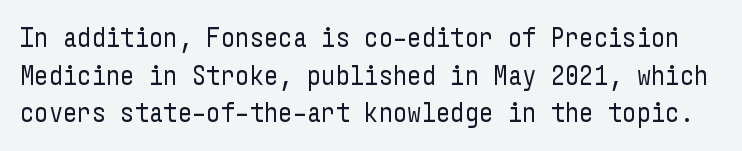
The image shows 28 px regular-weight, condensed sans-serif type, upright; set normal line spacing (1.34x), normal letter spacing, not underlined; low stroke contrast and a medium x-height.
